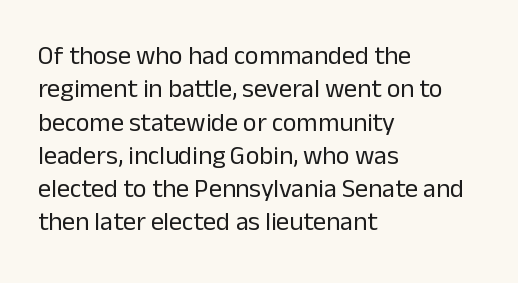
Q: Is the text bold? A: No.
Q: Is the text italic (slanted)? A: No, it is upright.
Q: Is the text underlined? A: No.
Q: How is the paragraph aligned? A: Left-aligned.
Q: Is the spacing between letters normal or unusually wide? A: Normal.
Q: Is the spacing between lines tight, normal or loose? A: Normal.
